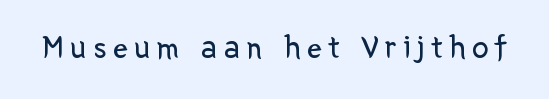
Varying glyph widths throughout — classic text-font behaviour. Nope, not italic — everything's standing straight. The font sits on the lighter half of the weight spectrum, regular included. Stroke terminals: plain, sans-serif.
